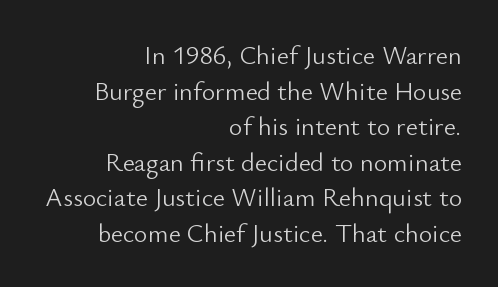
Anything drawn beneath the words? Only blank space. What stands out about the letter spacing? Nothing — it is the standard amount. The space between consecutive lines is moderate. The type sits square on the baseline with zero lean. Layout note: lines flush right. Letters have the restrained weight of plain body copy at most.
